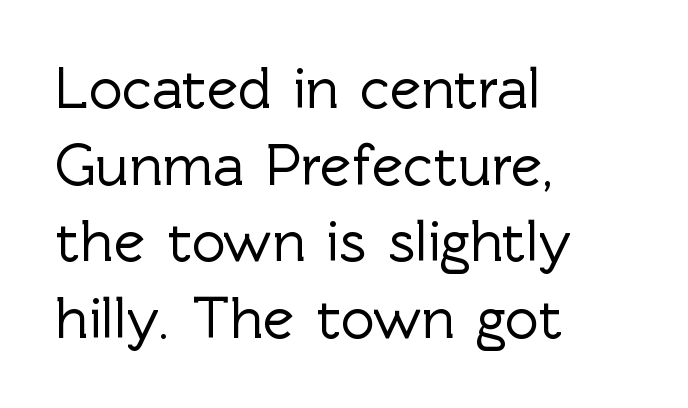
Q: Is the text italic (slanted)? A: No, it is upright.
Q: Is the typeface a serif or a sans-serif typeface? A: Sans-serif.
Q: Is the text underlined? A: No.
Q: How is the paragraph aligned? A: Left-aligned.
Q: Is the spacing between letters normal or unusually wide? A: Normal.
Q: Is the spacing between lines tight, normal or loose? A: Normal.
Q: Width (condensed, normal, or wide)? A: Normal.
Q: x-height? A: Medium.
Q: Monospaced? A: No.
